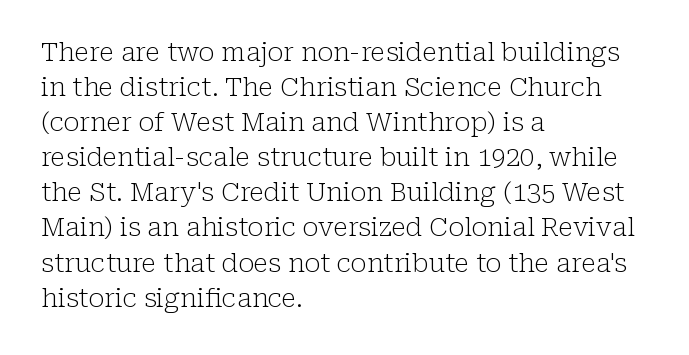
How are the letters spaced? Ordinarily, with no added tracking. Has an underline been added? It has not. Honestly, the row spacing looks completely unremarkable. The font is comparable to plain body text, perhaps lighter. Visually the block forms a straight wall on the left and a jagged coastline on the right.
